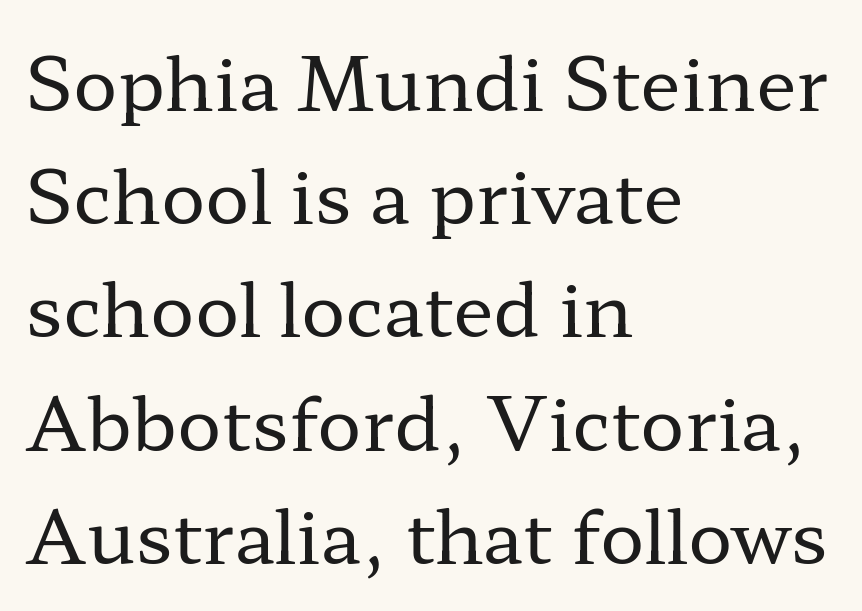
The passage shown is typed in a proportional face where columns would drift. Unlike italic type, these characters show no tilt at all. The specimen omits any rule beneath the text block's lines. Regarding serifs, this sample has them. This block has exactly the height ordinary leading produces.
